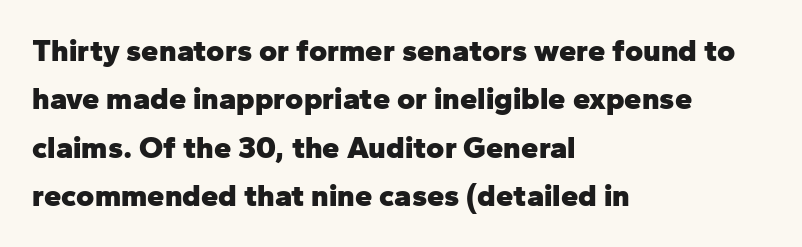
Q: Is the text bold? A: Yes.
Q: Is the text italic (slanted)? A: No, it is upright.
Q: Is the typeface a serif or a sans-serif typeface? A: Sans-serif.
Q: Is the text underlined? A: No.
Q: How is the paragraph aligned? A: Left-aligned.
Q: Is the spacing between letters normal or unusually wide? A: Normal.
Q: Is the spacing between lines tight, normal or loose? A: Normal.
Q: Width (condensed, normal, or wide)? A: Normal.
Q: Stroke contrast? A: Low.
Q: x-height? A: Medium.
Q: Monospaced? A: No.
